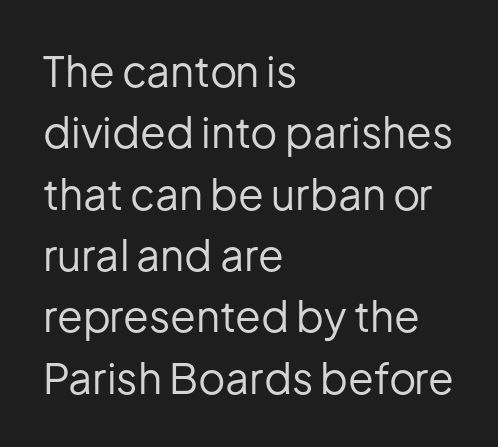
The image shows 42 px regular-weight sans-serif type, upright; set left-aligned, normal line spacing (1.46x), normal letter spacing, not underlined; low stroke contrast and a medium x-height.
